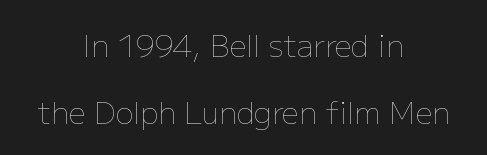
{"italic": "no", "bold": "no", "weight": "thin", "width": "normal", "stroke_contrast": "low", "x_height": "medium", "monospaced": "no", "underline": "no", "align": "center", "line_spacing": "loose", "line_spacing_ratio": 2.22, "letter_spacing": "normal", "letter_spacing_em": 0.0, "glyph_px": 30}
